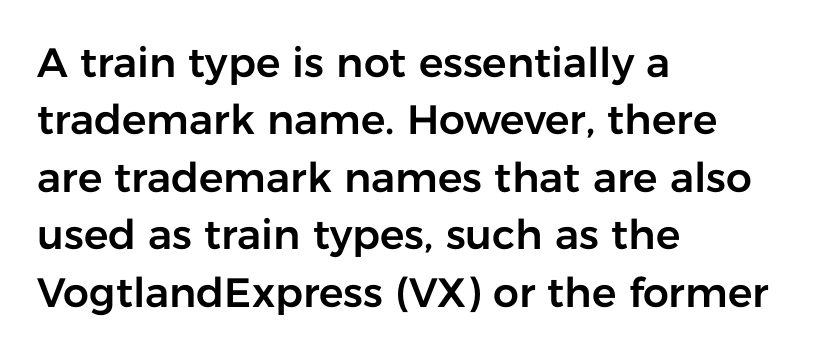
The image shows 41 px sans-serif type, upright; set left-aligned, normal line spacing (1.4x), normal letter spacing, not underlined; low stroke contrast and a medium x-height.
